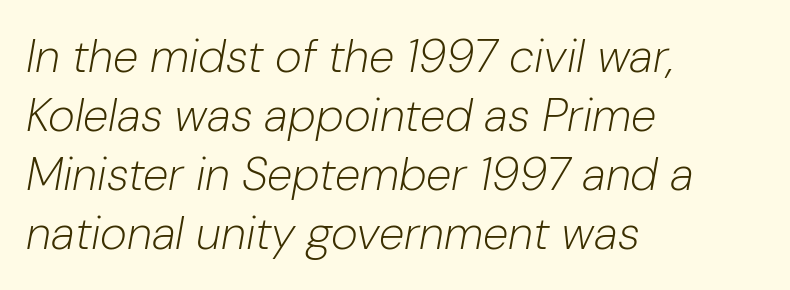
Q: Is the text bold? A: No.
Q: Is the text italic (slanted)? A: Yes, it leans right by about 10 degrees.
Q: Is the text underlined? A: No.
Q: How is the paragraph aligned? A: Left-aligned.
Q: Is the spacing between letters normal or unusually wide? A: Normal.
Q: Is the spacing between lines tight, normal or loose? A: Normal.
Q: Width (condensed, normal, or wide)? A: Normal.
Q: Stroke contrast? A: Low.
Q: x-height? A: Medium.
Q: Monospaced? A: No.
